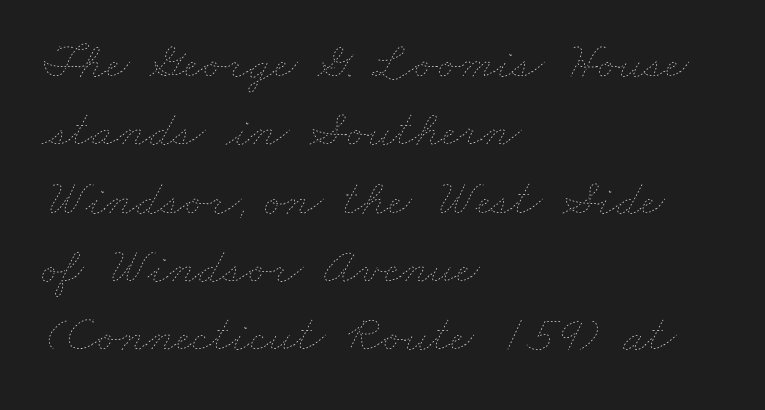
The image shows 51 px thin, wide type; set left-aligned, normal line spacing (1.34x), normal letter spacing, not underlined; low stroke contrast and a small x-height.
